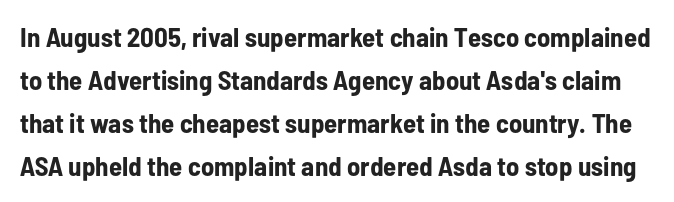
Posture: upright roman. A dark, heavy texture on the line: the type is bold. The tracking reads as untouched default to a designer's eye. The glyphs are unaccompanied by any horizontal stroke below them. Notice how descenders clear the ascenders below comfortably — that's standard leading.
